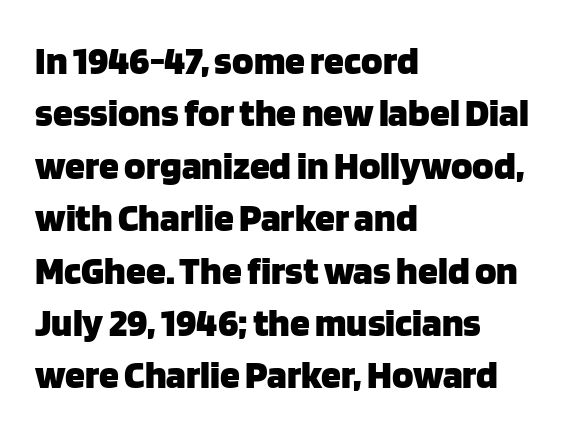
The image shows 40 px heavy sans-serif type, upright; set left-aligned, normal line spacing (1.31x), normal letter spacing, not underlined; low stroke contrast and a large x-height.
